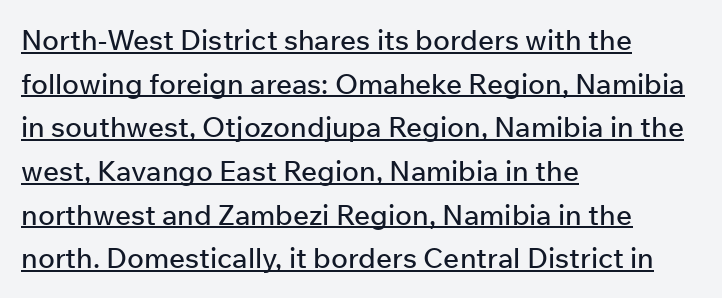
This sample carries an underscore along the baseline area. Every row of glyphs begins at an identical x-position on the left. Examine the stroke ends and you'll find no serifs. Designer's note — italics off, roman on. A typesetter would call this proportional, since set widths differ per character.
